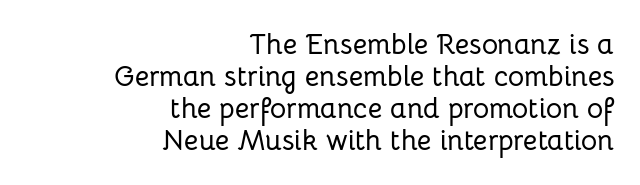
Q: Is the text italic (slanted)? A: No, it is upright.
Q: Is the typeface a serif or a sans-serif typeface? A: Sans-serif.
Q: Is the text underlined? A: No.
Q: How is the paragraph aligned? A: Right-aligned.
Q: Is the spacing between letters normal or unusually wide? A: Normal.
Q: Is the spacing between lines tight, normal or loose? A: Tight.
Q: Width (condensed, normal, or wide)? A: Normal.
Q: Stroke contrast? A: Low.
Q: x-height? A: Medium.
Q: Monospaced? A: No.
